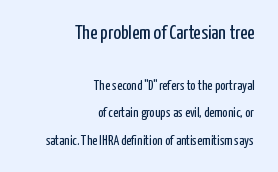
{"italic": "no", "bold": "no", "underline": "no", "align": "right", "line_spacing": "loose", "line_spacing_ratio": 1.95, "letter_spacing": "normal", "letter_spacing_em": 0.0, "larger_block": "first", "size_ratio": 1.43, "glyph_px": 20}
